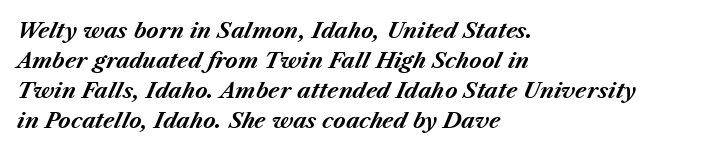
{"italic": "yes", "lean": "right", "slant_degrees": 23, "bold": "yes", "underline": "no", "align": "left", "line_spacing": "normal", "line_spacing_ratio": 1.43, "letter_spacing": "normal", "letter_spacing_em": 0.0, "glyph_px": 21}
